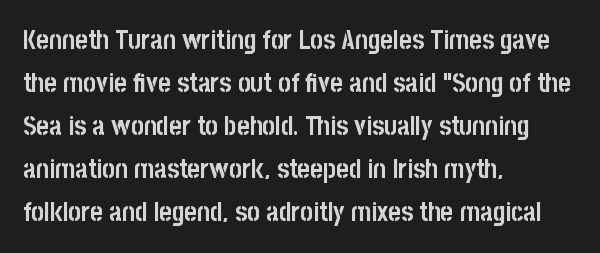
Q: Is the text bold? A: Yes.
Q: Is the text italic (slanted)? A: No, it is upright.
Q: Is the text underlined? A: No.
Q: How is the paragraph aligned? A: Left-aligned.
Q: Is the spacing between letters normal or unusually wide? A: Normal.
Q: Is the spacing between lines tight, normal or loose? A: Normal.
